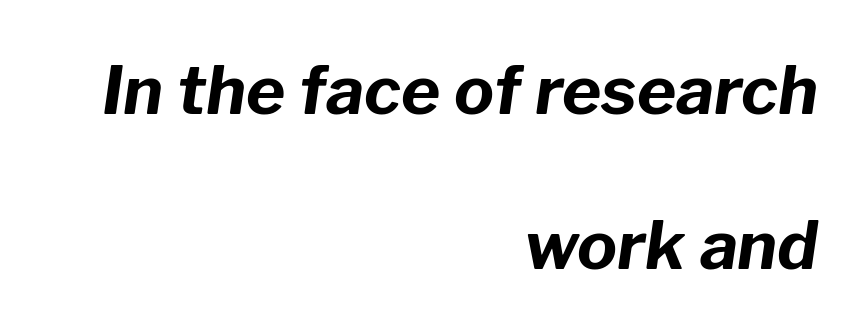
The image shows 67 px bold type, italic (leaning right); set right-aligned, loose line spacing (2.32x), normal letter spacing, not underlined; low stroke contrast and a medium x-height.
